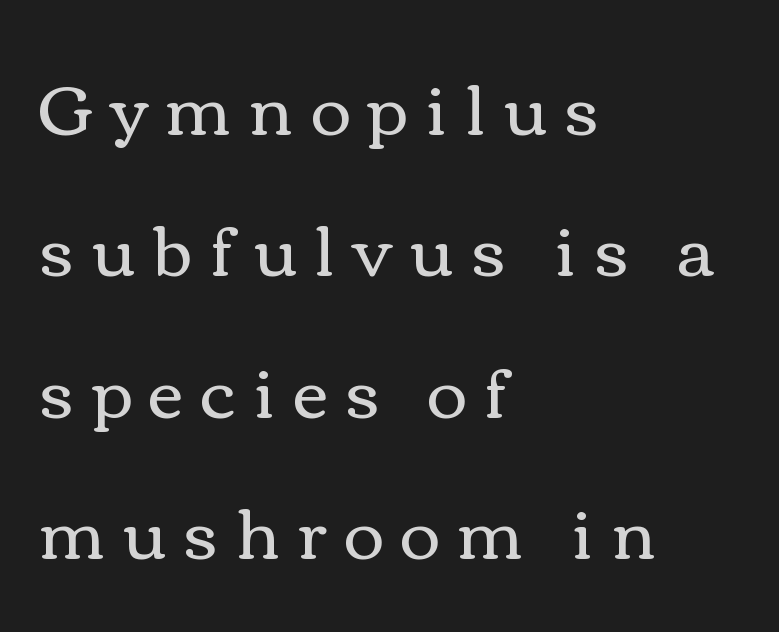
Q: Is the text bold? A: No.
Q: Is the text italic (slanted)? A: No, it is upright.
Q: Is the text underlined? A: No.
Q: How is the paragraph aligned? A: Left-aligned.
Q: Is the spacing between letters normal or unusually wide? A: Unusually wide.
Q: Is the spacing between lines tight, normal or loose? A: Loose.
Q: Width (condensed, normal, or wide)? A: Wide.
Q: x-height? A: Medium.
Q: Monospaced? A: No.
